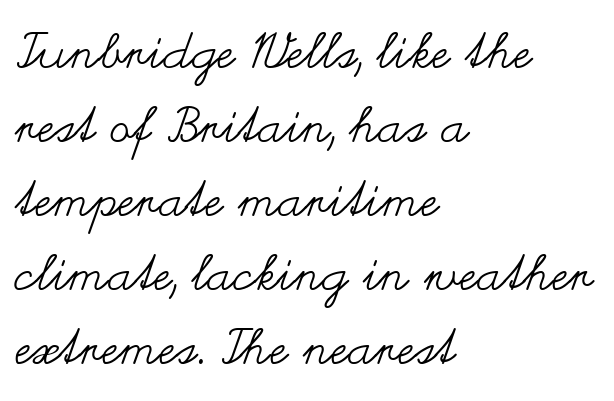
Q: Is the text bold? A: No.
Q: Is the text italic (slanted)? A: Yes.
Q: Is the text underlined? A: No.
Q: How is the paragraph aligned? A: Left-aligned.
Q: Is the spacing between letters normal or unusually wide? A: Normal.
Q: Is the spacing between lines tight, normal or loose? A: Normal.
Q: Width (condensed, normal, or wide)? A: Wide.
Q: Stroke contrast? A: Medium.
Q: x-height? A: Small.
Q: Monospaced? A: No.
